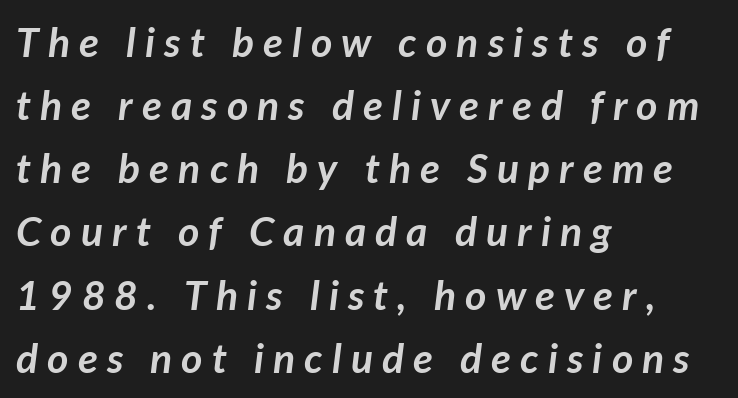
{"italic": "yes", "lean": "right", "slant_degrees": 7, "bold": "yes", "weight": "semibold", "width": "normal", "stroke_contrast": "low", "x_height": "medium", "monospaced": "no", "underline": "no", "align": "left", "line_spacing": "normal", "line_spacing_ratio": 1.54, "letter_spacing": "wide", "letter_spacing_em": 0.22, "glyph_px": 41}
